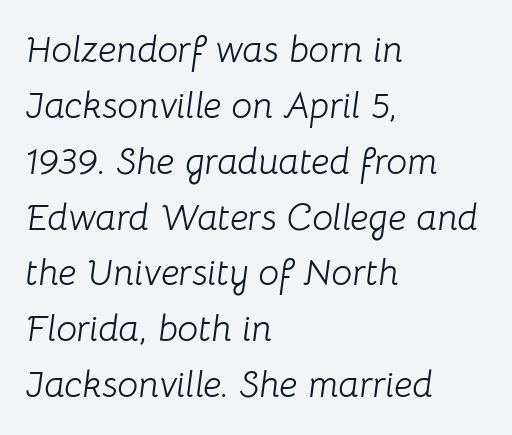
The image shows 37 px light type, italic (leaning right); set left-aligned, normal line spacing (1.51x), normal letter spacing, not underlined; low stroke contrast and a medium x-height.
